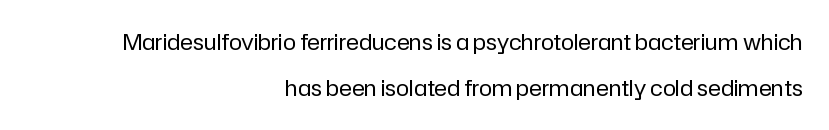
Q: Is the text bold? A: No.
Q: Is the text italic (slanted)? A: No, it is upright.
Q: Is the text underlined? A: No.
Q: How is the paragraph aligned? A: Right-aligned.
Q: Is the spacing between letters normal or unusually wide? A: Normal.
Q: Is the spacing between lines tight, normal or loose? A: Loose.
